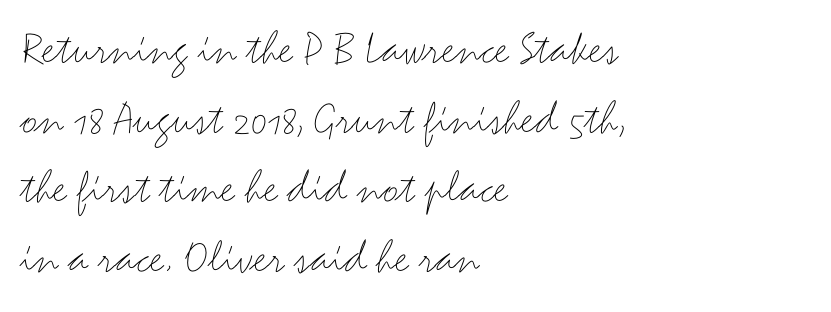
The image shows 49 px thin, wide sans-serif type; set left-aligned, normal line spacing (1.42x), normal letter spacing, not underlined; medium stroke contrast and a small x-height.
